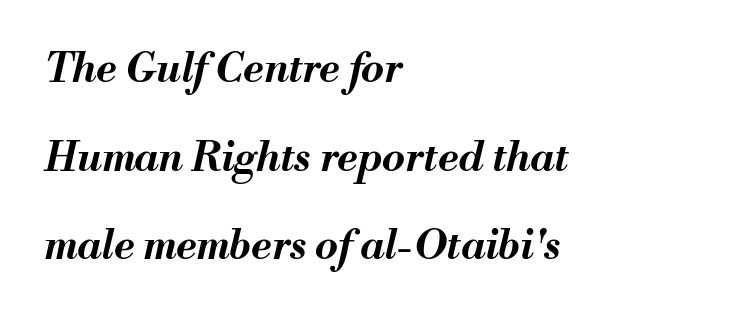
{"italic": "yes", "lean": "right", "slant_degrees": 13, "bold": "yes", "weight": "bold", "width": "normal", "stroke_contrast": "medium", "x_height": "small", "monospaced": "no", "underline": "no", "align": "left", "line_spacing": "loose", "line_spacing_ratio": 2.16, "letter_spacing": "normal", "letter_spacing_em": 0.0, "glyph_px": 41}
